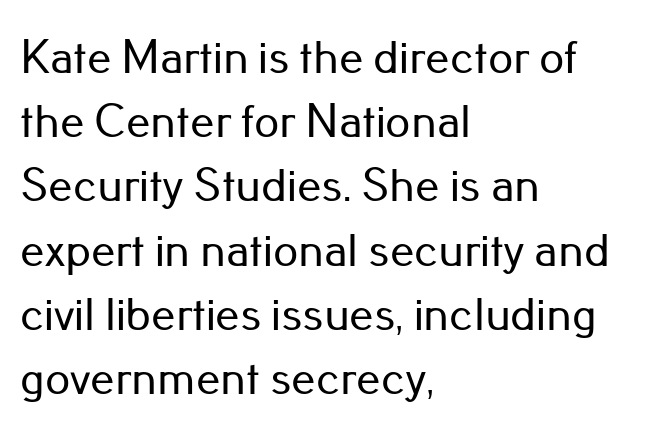
Q: Is the text italic (slanted)? A: No, it is upright.
Q: Is the typeface a serif or a sans-serif typeface? A: Sans-serif.
Q: Is the text underlined? A: No.
Q: How is the paragraph aligned? A: Left-aligned.
Q: Is the spacing between letters normal or unusually wide? A: Normal.
Q: Is the spacing between lines tight, normal or loose? A: Normal.
Q: Width (condensed, normal, or wide)? A: Normal.
Q: Stroke contrast? A: Low.
Q: x-height? A: Small.
Q: Monospaced? A: No.
